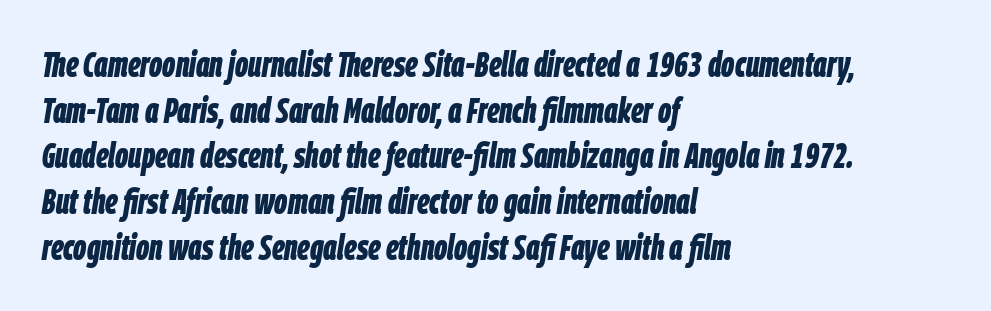
Q: Is the text bold? A: Yes.
Q: Is the text italic (slanted)? A: Yes, it leans right by about 9 degrees.
Q: Is the text underlined? A: No.
Q: How is the paragraph aligned? A: Left-aligned.
Q: Is the spacing between letters normal or unusually wide? A: Normal.
Q: Is the spacing between lines tight, normal or loose? A: Normal.
Q: Width (condensed, normal, or wide)? A: Condensed.
Q: Stroke contrast? A: Low.
Q: x-height? A: Large.
Q: Monospaced? A: No.
